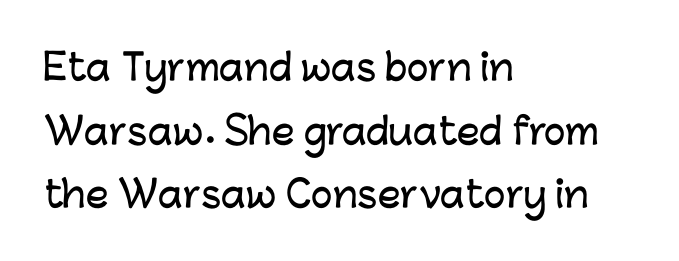
Tracking value appears to be zero — textbook default spacing. A typesetter would mark this as roman, not italic. The face used here is proportionally spaced, like ordinary book or web type. Each line starts at the same left margin while the right side varies.
